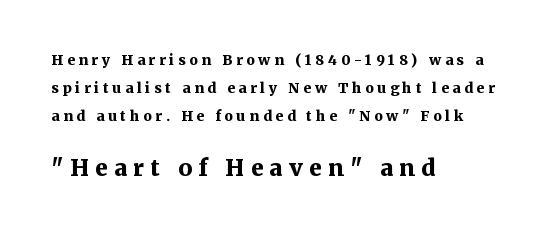
Summary of vertical rhythm: relaxed, with wide interline spacing. Look at the stroke-to-counter ratio: heavy, a bold. The composition opens small and finishes big. Line starts are locked; line ends wander.
